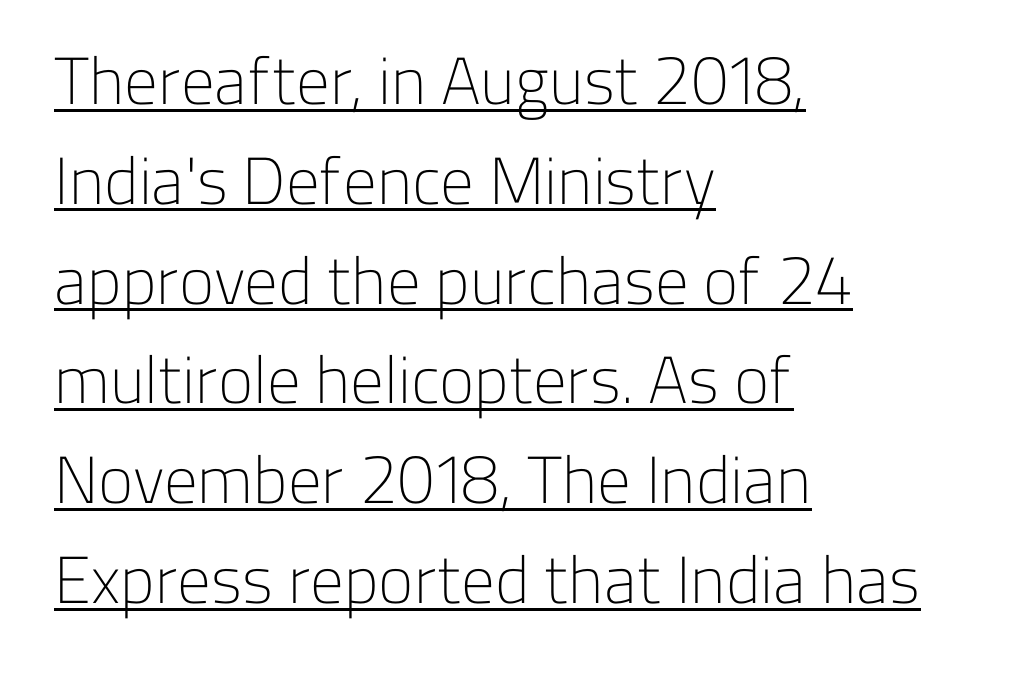
Q: Is the text bold? A: No.
Q: Is the text italic (slanted)? A: No, it is upright.
Q: Is the typeface a serif or a sans-serif typeface? A: Sans-serif.
Q: Is the text underlined? A: Yes.
Q: How is the paragraph aligned? A: Left-aligned.
Q: Is the spacing between letters normal or unusually wide? A: Normal.
Q: Is the spacing between lines tight, normal or loose? A: Normal.
Q: Width (condensed, normal, or wide)? A: Normal.
Q: Stroke contrast? A: Low.
Q: x-height? A: Medium.
Q: Monospaced? A: No.
